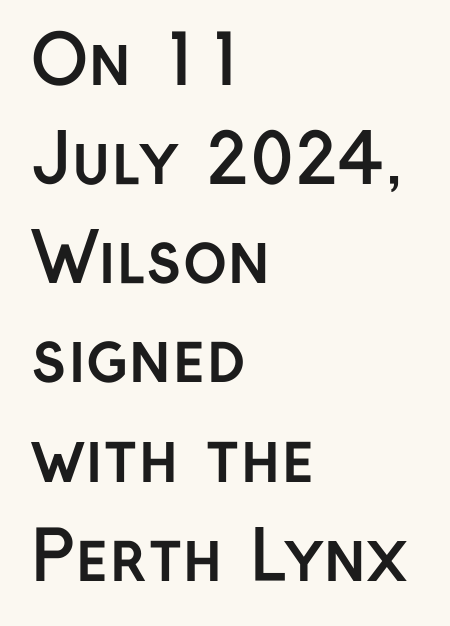
Q: Is the text bold? A: Yes.
Q: Is the text italic (slanted)? A: No, it is upright.
Q: Is the typeface a serif or a sans-serif typeface? A: Sans-serif.
Q: Is the text underlined? A: No.
Q: How is the paragraph aligned? A: Left-aligned.
Q: Is the spacing between letters normal or unusually wide? A: Normal.
Q: Is the spacing between lines tight, normal or loose? A: Normal.
Q: Width (condensed, normal, or wide)? A: Normal.
Q: Stroke contrast? A: Low.
Q: x-height? A: Medium.
Q: Monospaced? A: No.
